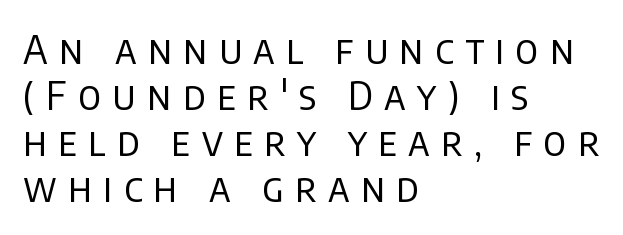
The image shows 39 px regular-weight sans-serif type, upright; set left-aligned, line spacing 1.18x, unusually wide letter spacing (+0.29 em), not underlined; low stroke contrast and a large x-height.
